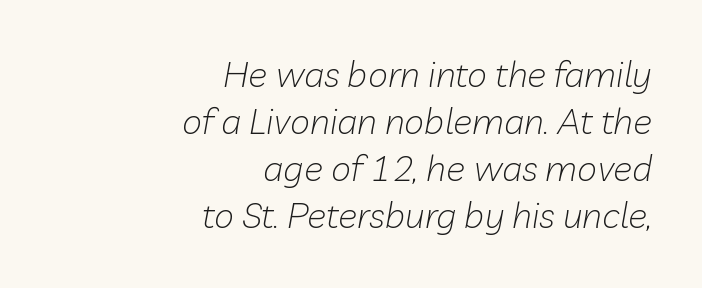
Compared with typical paragraphs, the rows here are spaced about the same. Rule under the text: the space is simply empty. Style check: oblique. Look at the tracking — it's just the regular setting, nothing added. The face used here is proportionally spaced, like ordinary book or web type.
